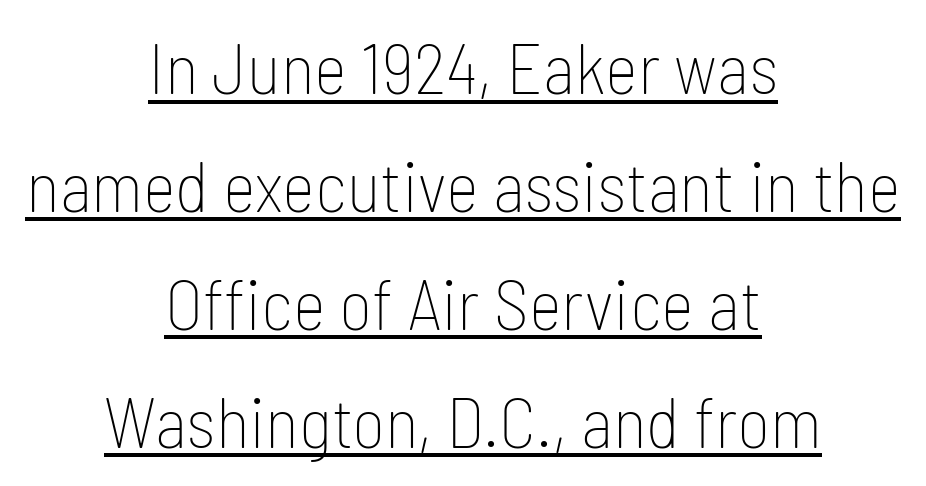
Where is the straight margin? There isn't one; the lines are centered. The designer went with a sans here, leaving each stem footless. Every stem runs plumb, perpendicular to the baseline. In designer terms, the underline attribute is active on this setting. This is not heavy type; no bold has been used.
